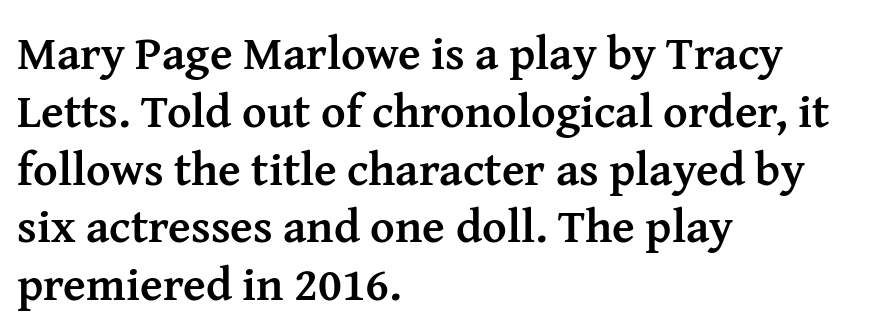
Descender tails drop into unmarked territory. Do the letters lean? They stand straight. You could not count columns in this text — the font is proportionally spaced. The designer went with a serif here, giving each stem small feet.
